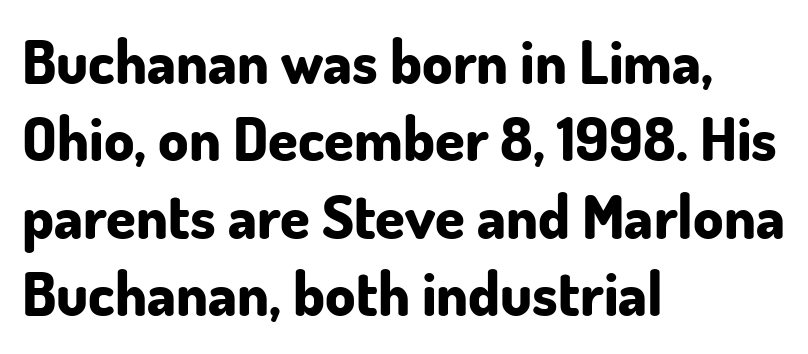
Q: Is the text bold? A: Yes.
Q: Is the text italic (slanted)? A: No, it is upright.
Q: Is the typeface a serif or a sans-serif typeface? A: Sans-serif.
Q: Is the text underlined? A: No.
Q: How is the paragraph aligned? A: Left-aligned.
Q: Is the spacing between letters normal or unusually wide? A: Normal.
Q: Is the spacing between lines tight, normal or loose? A: Normal.
Q: Width (condensed, normal, or wide)? A: Normal.
Q: Stroke contrast? A: Low.
Q: x-height? A: Small.
Q: Monospaced? A: No.
